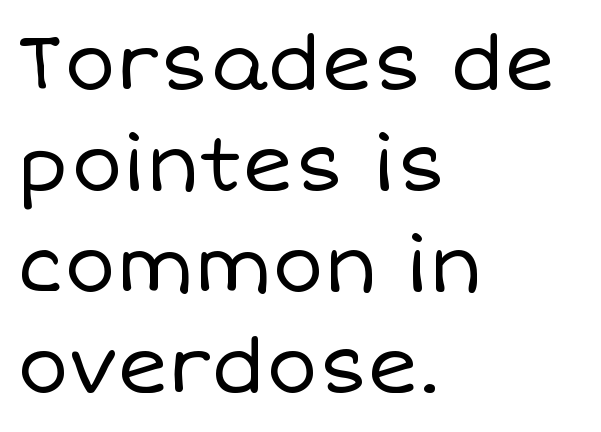
The image shows 77 px regular-weight type, upright; set left-aligned, normal line spacing (1.31x), normal letter spacing, not underlined; low stroke contrast and a large x-height.
